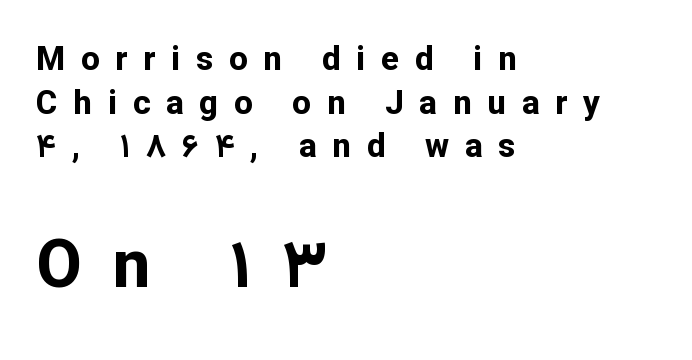
{"serif": "no", "italic": "no", "bold": "yes", "weight": "bold", "width": "normal", "stroke_contrast": "low", "x_height": "medium", "monospaced": "no", "underline": "no", "align": "left", "line_spacing": "normal", "line_spacing_ratio": 1.32, "letter_spacing": "wide", "letter_spacing_em": 0.48, "larger_block": "second", "size_ratio": 2.0, "glyph_px": 66}
